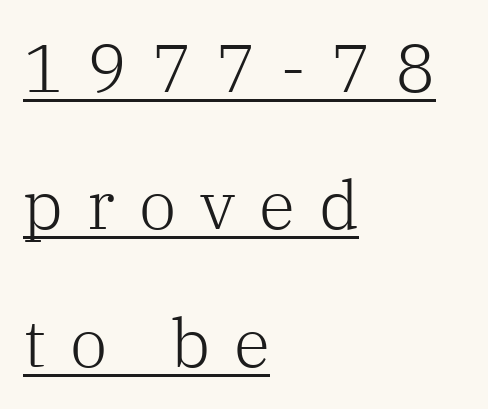
The image shows 67 px light serif type, upright; set left-aligned, loose line spacing (2.05x), unusually wide letter spacing (+0.36 em), underlined; low stroke contrast and a medium x-height.
